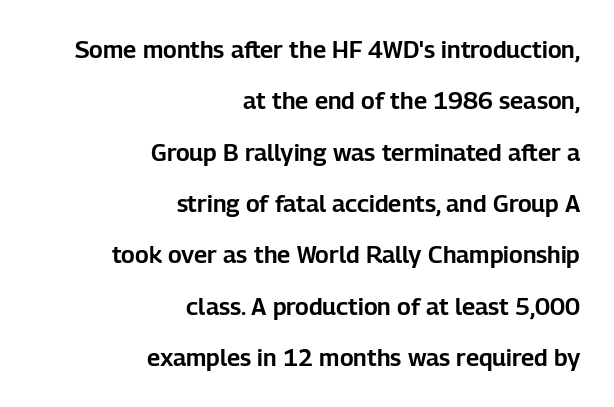
What's the leading like? Stretched, with rows far apart. The setting favours the right margin, as signatures and pull-quotes sometimes do. No italicization has been applied; the sample stays upright. Look at the tracking — it's just the regular setting, nothing added. The foot of each line stays bare and open.
